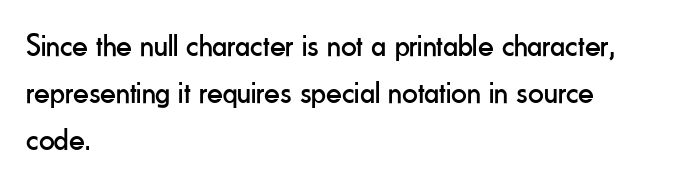
{"serif": "no", "italic": "no", "bold": "no", "weight": "regular", "width": "condensed", "stroke_contrast": "low", "x_height": "small", "monospaced": "no", "underline": "no", "align": "left", "line_spacing": "normal", "line_spacing_ratio": 1.52, "letter_spacing": "normal", "letter_spacing_em": 0.0, "glyph_px": 31}
